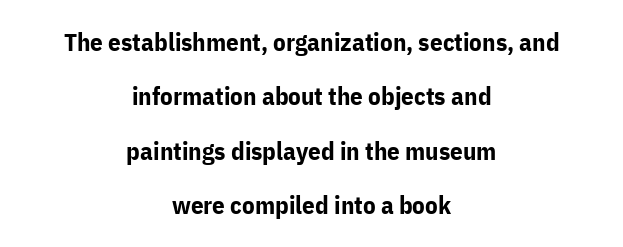
{"italic": "no", "bold": "yes", "underline": "no", "align": "center", "line_spacing": "loose", "line_spacing_ratio": 2.18, "letter_spacing": "normal", "letter_spacing_em": 0.0, "glyph_px": 25}
